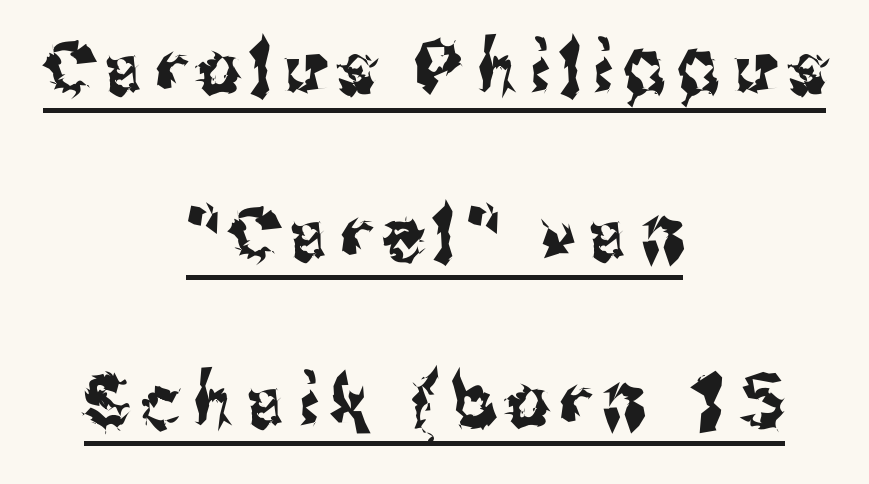
Q: Is the text italic (slanted)? A: No, it is upright.
Q: Is the typeface a serif or a sans-serif typeface? A: Sans-serif.
Q: Is the text underlined? A: Yes.
Q: How is the paragraph aligned? A: Centered.
Q: Is the spacing between lines tight, normal or loose? A: Loose.
Q: Width (condensed, normal, or wide)? A: Condensed.
Q: Stroke contrast? A: Medium.
Q: x-height? A: Medium.
Q: Monospaced? A: No.
